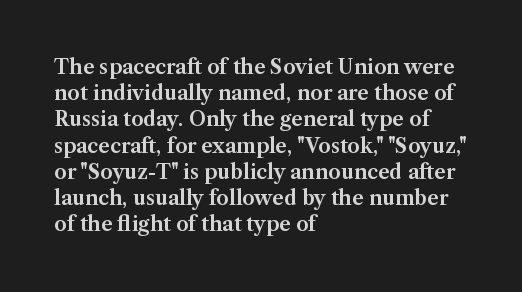
Q: Is the text italic (slanted)? A: No, it is upright.
Q: Is the text underlined? A: No.
Q: How is the paragraph aligned? A: Left-aligned.
Q: Is the spacing between letters normal or unusually wide? A: Normal.
Q: Is the spacing between lines tight, normal or loose? A: Normal.
